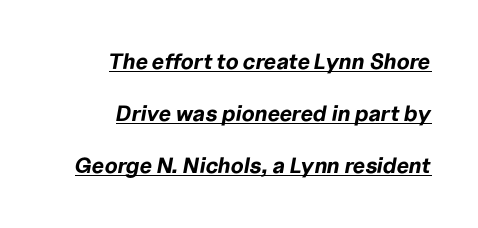
The image shows 22 px bold type, italic (leaning right); set right-aligned, loose line spacing (2.37x), normal letter spacing, underlined.
